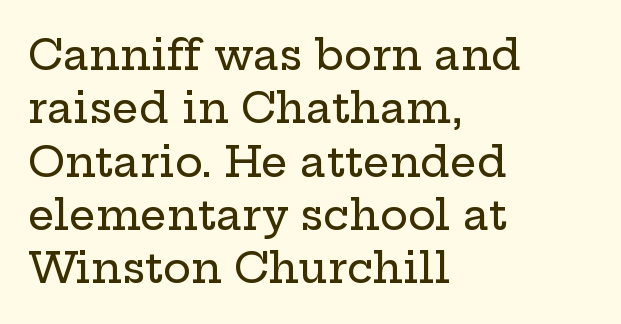
Which margin do the lines hug? The left one — the right edge is uneven. These lines sit exactly where default settings would place them. Small tapered or slab feet sit at the stroke ends, so this counts as serif. Every character sits straight up, as roman type does. A typesetter would call this proportional, since set widths differ per character.
